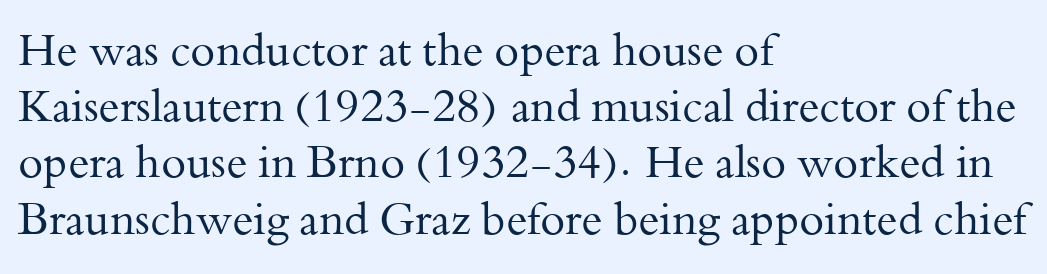
{"serif": "yes", "italic": "no", "bold": "no", "weight": "regular", "width": "normal", "stroke_contrast": "medium", "x_height": "small", "monospaced": "no", "underline": "no", "align": "left", "line_spacing": "normal", "line_spacing_ratio": 1.25, "letter_spacing": "normal", "letter_spacing_em": 0.0, "glyph_px": 45}
